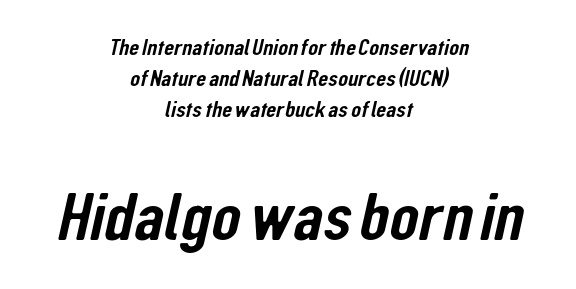
The rendering enlarges the type as you move from the upper chunk to the lower. What's the leading like? Ordinary, nothing unusual. This sample uses plain, unmodified letter spacing. Which margin do the lines hug? Neither — every line sits in the middle.
